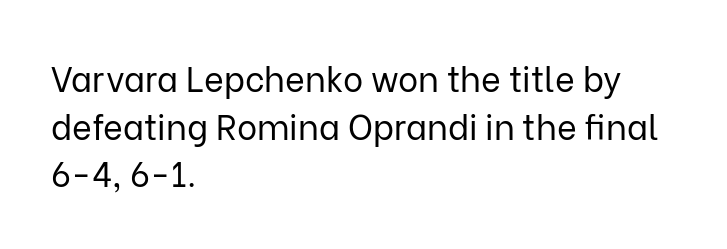
Check the space under the baseline: it is left empty. Weight: not bold — regular or lighter. Proportional: the letters do not fall into vertical columns. If you drew a line through each stem, it would be perfectly vertical. The letters sit at their default tracking, neither squeezed nor spread. Summary of vertical rhythm: regular, with standard interline spacing.
